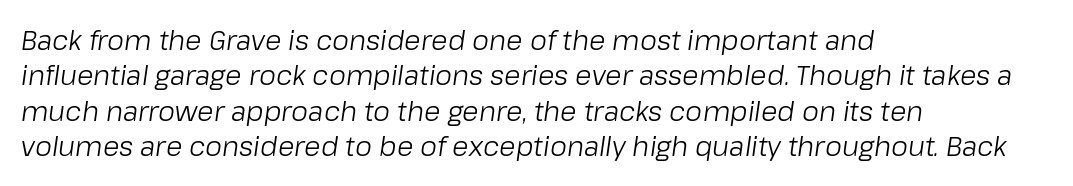
{"italic": "yes", "lean": "right", "slant_degrees": 8, "bold": "no", "underline": "no", "align": "left", "line_spacing": "normal", "line_spacing_ratio": 1.31, "letter_spacing": "normal", "letter_spacing_em": 0.0, "glyph_px": 27}
